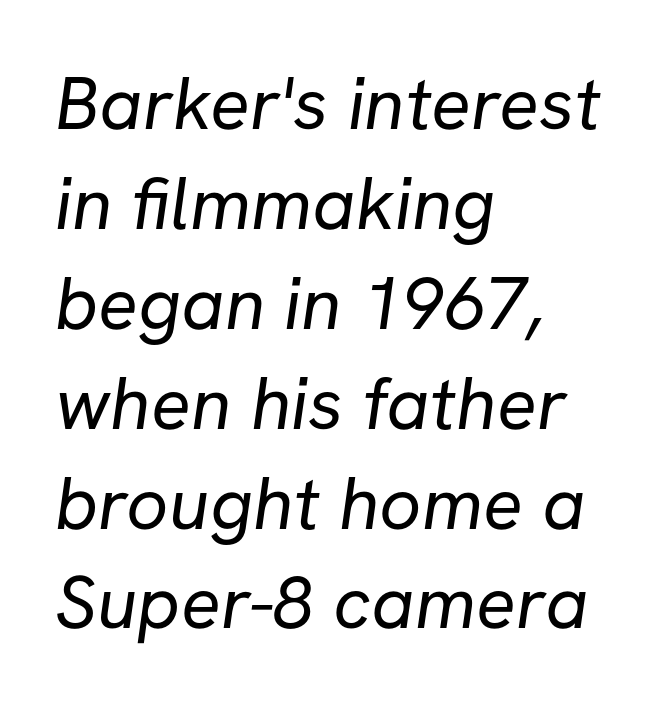
Q: Is the text bold? A: No.
Q: Is the typeface a serif or a sans-serif typeface? A: Sans-serif.
Q: Is the text underlined? A: No.
Q: How is the paragraph aligned? A: Left-aligned.
Q: Is the spacing between letters normal or unusually wide? A: Normal.
Q: Is the spacing between lines tight, normal or loose? A: Normal.
Q: Width (condensed, normal, or wide)? A: Normal.
Q: Stroke contrast? A: Low.
Q: x-height? A: Medium.
Q: Monospaced? A: No.
